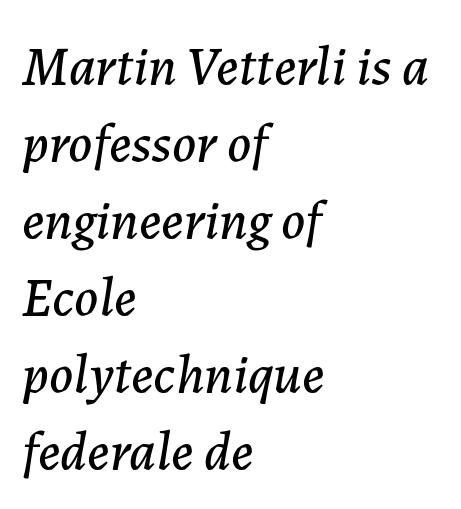
{"italic": "yes", "lean": "right", "slant_degrees": 7, "width": "normal", "stroke_contrast": "low", "x_height": "medium", "monospaced": "no", "underline": "no", "align": "left", "line_spacing": "normal", "line_spacing_ratio": 1.4, "letter_spacing": "normal", "letter_spacing_em": 0.0, "glyph_px": 55}
